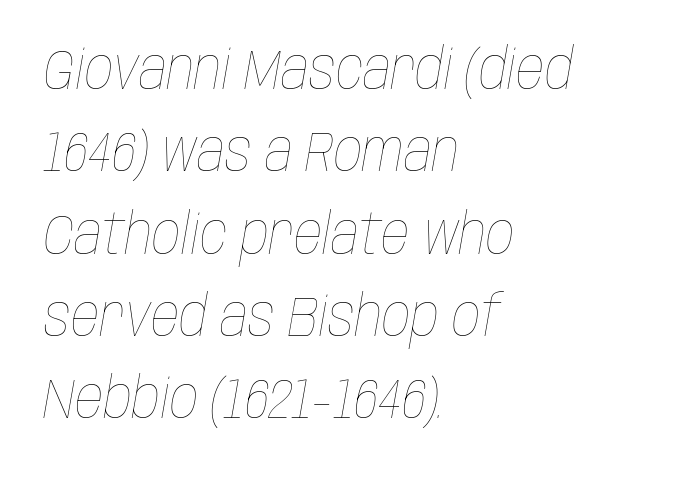
The image shows 56 px thin, condensed type, italic (leaning right); set left-aligned, normal line spacing (1.47x), normal letter spacing, not underlined; low stroke contrast and a large x-height.
